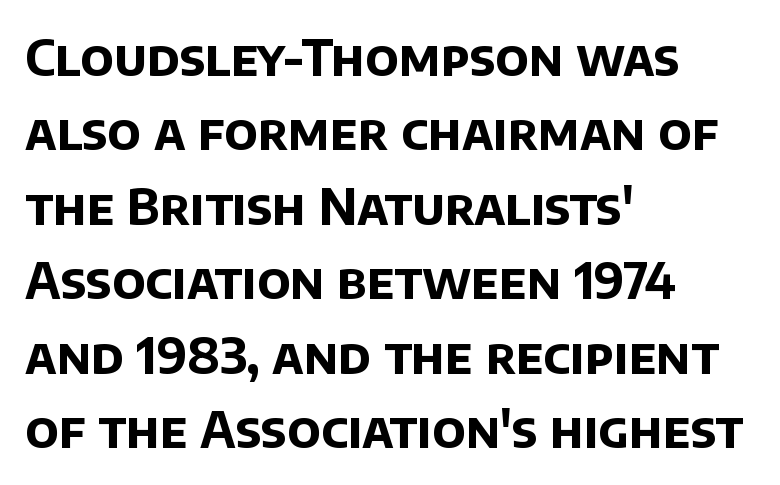
The image shows 49 px bold sans-serif type; set left-aligned, normal line spacing (1.52x), normal letter spacing, not underlined; low stroke contrast and a large x-height.
